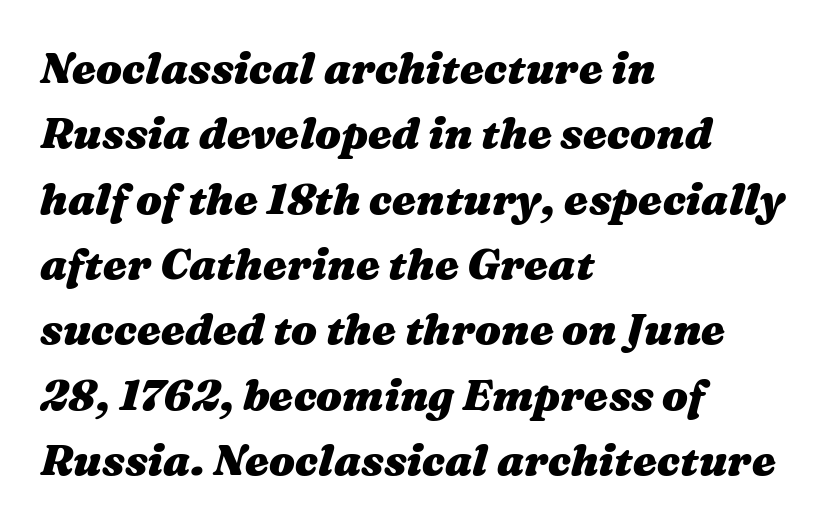
Here the designer chose a conventional face with non-uniform glyph widths. Every letter is thick-stroked: bold, no question. The passage shown is not underscored anywhere. Honestly, the letter spacing is just normal — you wouldn't notice it. When letters slant like this, we call the style italic. These lines are set flush left with a ragged right edge.
